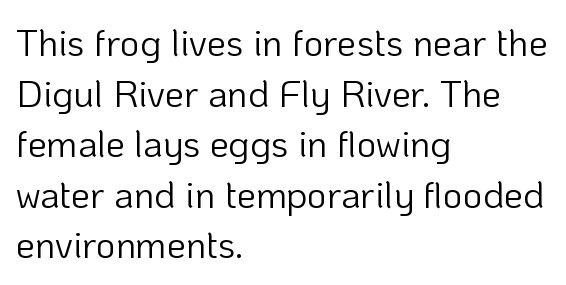
Posture: straight, roman, zero tilt. There is no visible air inserted between adjacent glyphs. One-word summary of the alignment: left. Successive baselines arrive at the customary interval. Look at the bottom of the vertical strokes: they stop flat, with no serifs. The words here are not underlined.
